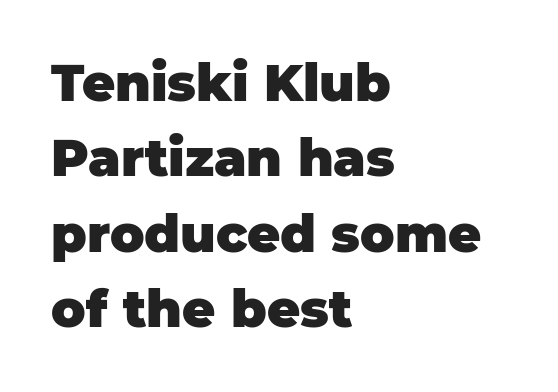
{"serif": "no", "italic": "no", "bold": "yes", "weight": "heavy", "width": "normal", "stroke_contrast": "low", "x_height": "large", "monospaced": "no", "underline": "no", "align": "left", "line_spacing": "normal", "line_spacing_ratio": 1.48, "letter_spacing": "normal", "letter_spacing_em": 0.0, "glyph_px": 51}
